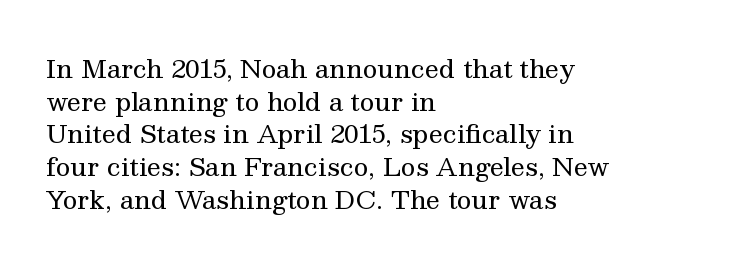
{"italic": "no", "bold": "no", "underline": "no", "align": "left", "line_spacing": "normal", "line_spacing_ratio": 1.31, "letter_spacing": "normal", "letter_spacing_em": 0.0, "glyph_px": 25}
